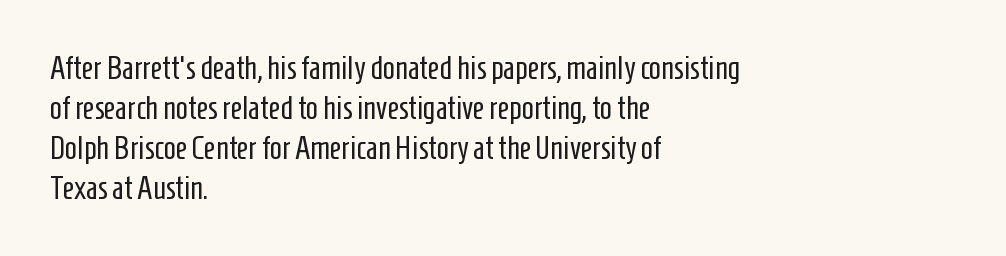
The image shows 32 px regular-weight, condensed sans-serif type, upright; set left-aligned, normal line spacing (1.25x), normal letter spacing, not underlined; low stroke contrast and a medium x-height.
